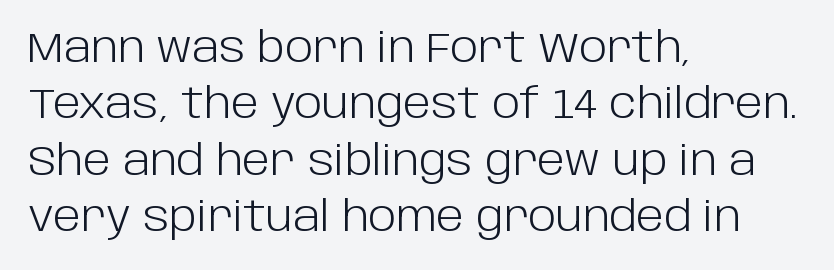
Italic? Not at all — the glyphs are vertical. Here the glyphs are tracked normally, forming tight word shapes. The rag falls on the right side of this text block. Only glyphs here, with clear space below each row. Character widths vary here, with narrow letters taking less room than wide ones. Whoever set this chose a conventional vertical rhythm.
